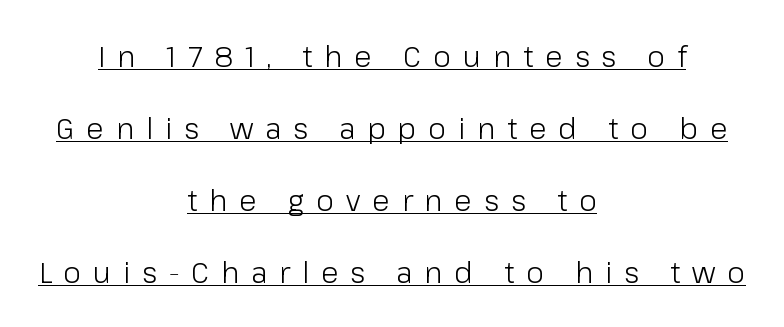
The image shows 29 px light sans-serif type, upright; set centered, loose line spacing (2.48x), unusually wide letter spacing (+0.41 em), underlined; low stroke contrast and a medium x-height.
